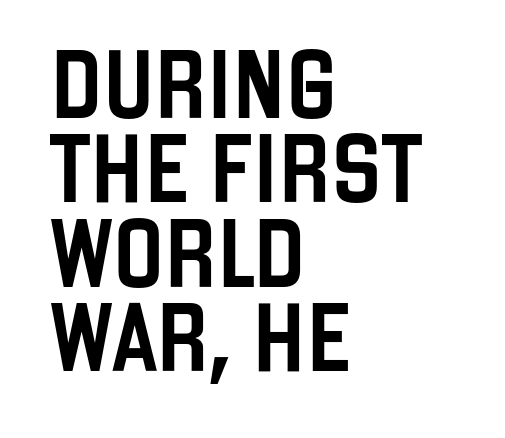
Q: Is the text italic (slanted)? A: No, it is upright.
Q: Is the typeface a serif or a sans-serif typeface? A: Sans-serif.
Q: Is the text underlined? A: No.
Q: How is the paragraph aligned? A: Left-aligned.
Q: Is the spacing between letters normal or unusually wide? A: Normal.
Q: Width (condensed, normal, or wide)? A: Condensed.
Q: Stroke contrast? A: Low.
Q: x-height? A: Large.
Q: Monospaced? A: No.
